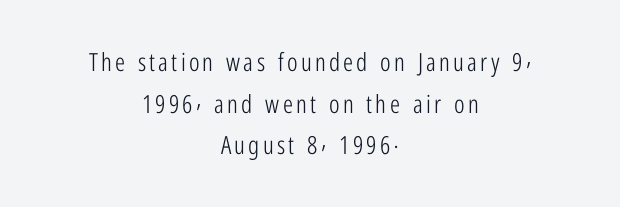
{"italic": "no", "bold": "no", "underline": "no", "align": "center", "line_spacing": "normal", "line_spacing_ratio": 1.67, "glyph_px": 25}
